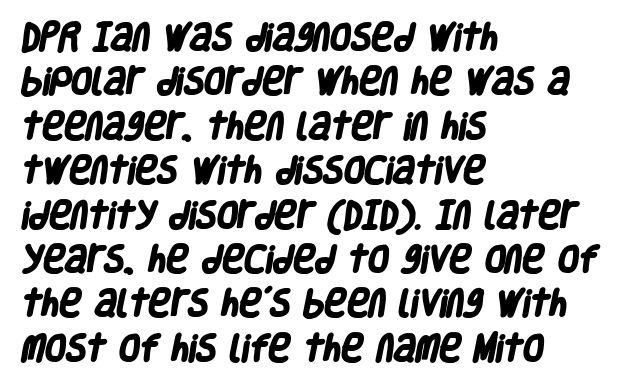
{"serif": "no", "bold": "yes", "weight": "heavy", "width": "condensed", "stroke_contrast": "low", "x_height": "large", "monospaced": "no", "underline": "no", "align": "left", "line_spacing": "normal", "line_spacing_ratio": 1.48, "letter_spacing": "normal", "letter_spacing_em": 0.0, "glyph_px": 30}
